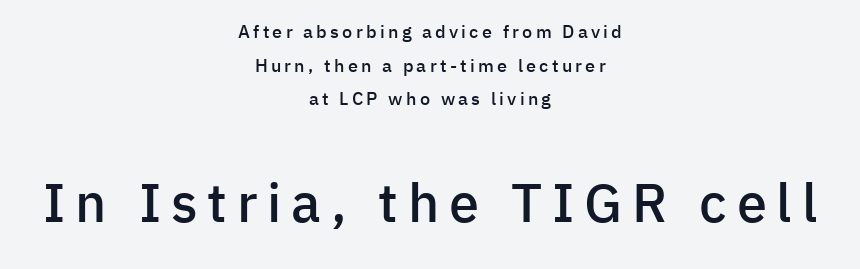
{"serif": "no", "italic": "no", "bold": "semi", "weight": "semibold", "width": "normal", "stroke_contrast": "low", "x_height": "medium", "monospaced": "no", "underline": "no", "align": "center", "line_spacing_ratio": 1.87, "larger_block": "second", "size_ratio": 3.0, "glyph_px": 54}
